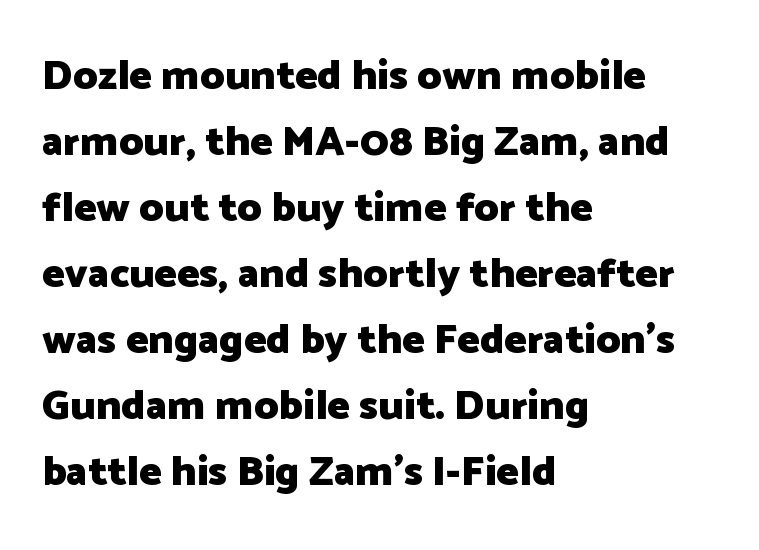
{"serif": "no", "italic": "no", "bold": "yes", "weight": "heavy", "width": "normal", "stroke_contrast": "low", "x_height": "medium", "monospaced": "no", "underline": "no", "align": "left", "line_spacing": "normal", "line_spacing_ratio": 1.57, "letter_spacing": "normal", "letter_spacing_em": 0.0, "glyph_px": 42}
